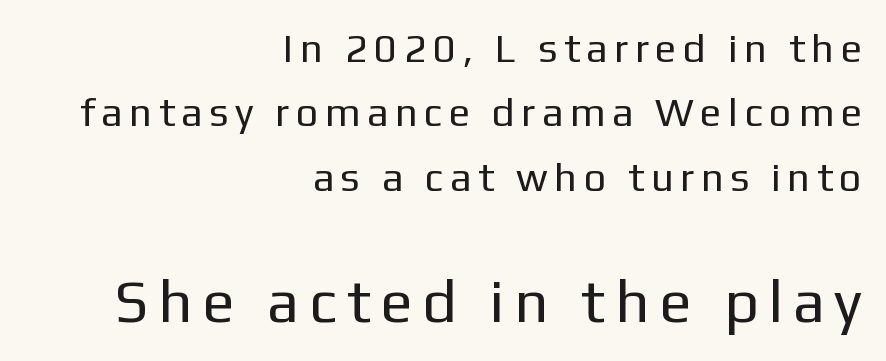
The image shows 60 px regular-weight sans-serif type, upright; set right-aligned, normal line spacing (1.61x), not underlined; the second (bottom) block is 1.5x larger; low stroke contrast and a medium x-height.
